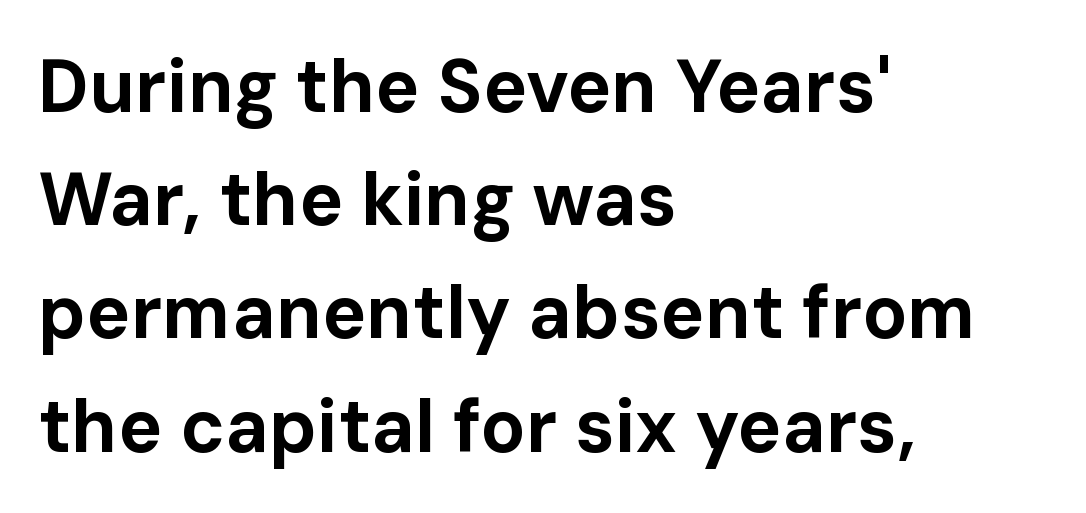
Interline gaps are of average width in this sample. The area under the type is left untouched. The gaps between neighbouring characters are ordinary and unremarkable. Heavy, bold letterforms.
